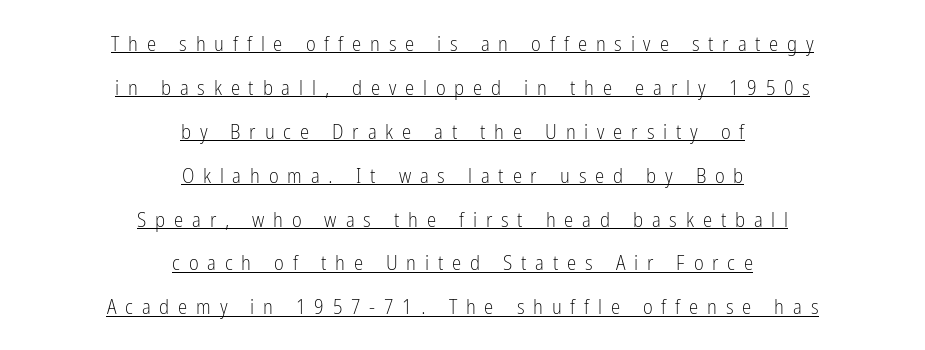
Observe the wide spacing: letters keep a clear distance from each other. These lines were composed using upright roman letters. A student would call this center alignment; a typographer would say set centered. Does a line run under the words? Yes, clearly. Summary of vertical rhythm: relaxed, with wide interline spacing.
